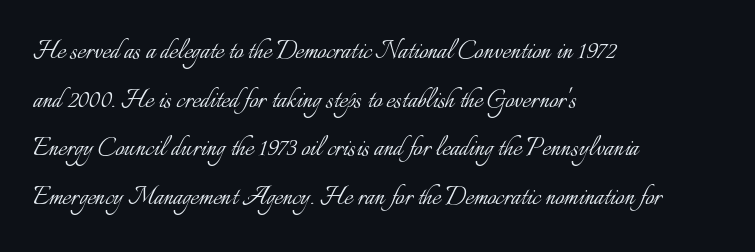
{"bold": "no", "weight": "light", "width": "normal", "stroke_contrast": "low", "x_height": "small", "monospaced": "no", "underline": "no", "align": "left", "line_spacing": "normal", "line_spacing_ratio": 1.57, "letter_spacing": "normal", "letter_spacing_em": 0.0, "glyph_px": 31}
